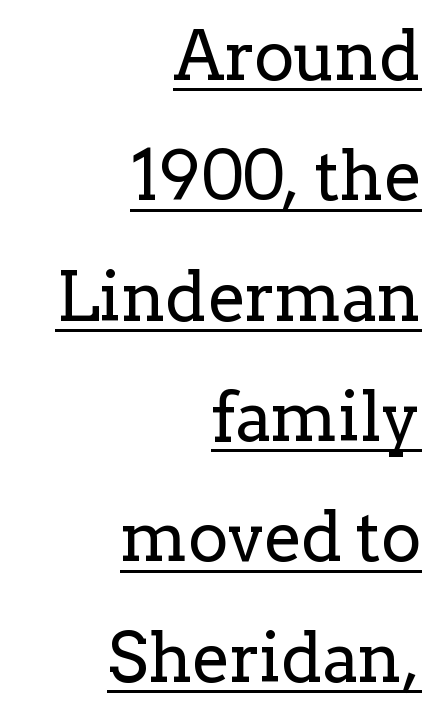
Q: Is the text bold? A: No.
Q: Is the text italic (slanted)? A: No, it is upright.
Q: Is the typeface a serif or a sans-serif typeface? A: Serif.
Q: Is the text underlined? A: Yes.
Q: How is the paragraph aligned? A: Right-aligned.
Q: Is the spacing between letters normal or unusually wide? A: Normal.
Q: Width (condensed, normal, or wide)? A: Normal.
Q: Stroke contrast? A: Low.
Q: x-height? A: Medium.
Q: Monospaced? A: No.
